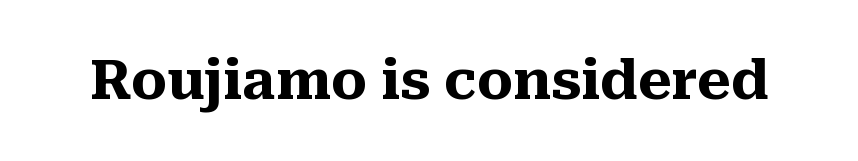
Q: Is the text bold? A: Yes.
Q: Is the text italic (slanted)? A: No, it is upright.
Q: Is the typeface a serif or a sans-serif typeface? A: Serif.
Q: Is the text underlined? A: No.
Q: Is the spacing between letters normal or unusually wide? A: Normal.
Q: Width (condensed, normal, or wide)? A: Normal.
Q: Stroke contrast? A: Medium.
Q: x-height? A: Medium.
Q: Monospaced? A: No.
